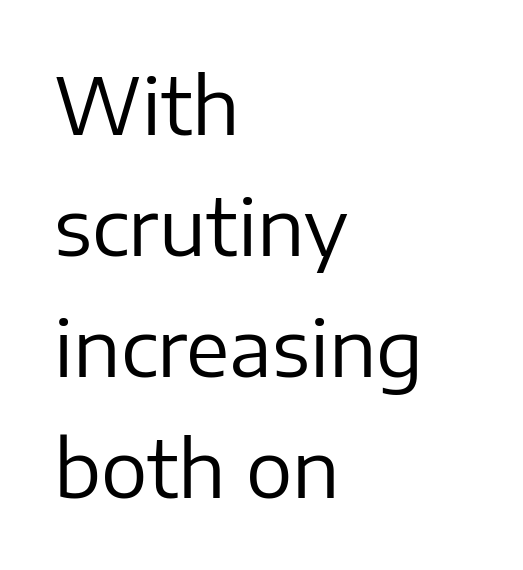
Q: Is the text bold? A: No.
Q: Is the text italic (slanted)? A: No, it is upright.
Q: Is the typeface a serif or a sans-serif typeface? A: Sans-serif.
Q: Is the text underlined? A: No.
Q: How is the paragraph aligned? A: Left-aligned.
Q: Is the spacing between letters normal or unusually wide? A: Normal.
Q: Is the spacing between lines tight, normal or loose? A: Normal.
Q: Width (condensed, normal, or wide)? A: Normal.
Q: Stroke contrast? A: Low.
Q: x-height? A: Medium.
Q: Monospaced? A: No.
